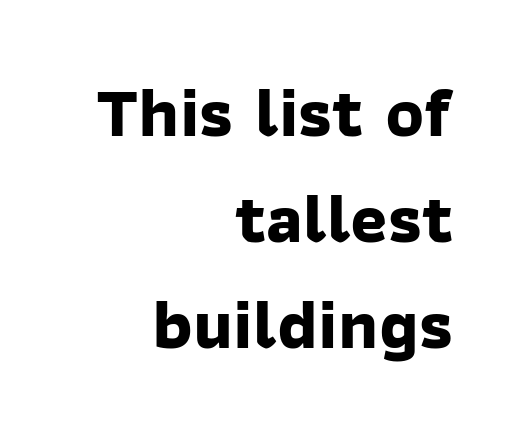
{"serif": "no", "bold": "yes", "weight": "bold", "width": "normal", "stroke_contrast": "low", "x_height": "medium", "monospaced": "no", "underline": "no", "align": "right", "line_spacing": "normal", "line_spacing_ratio": 1.49, "letter_spacing": "normal", "letter_spacing_em": 0.0, "glyph_px": 71}
